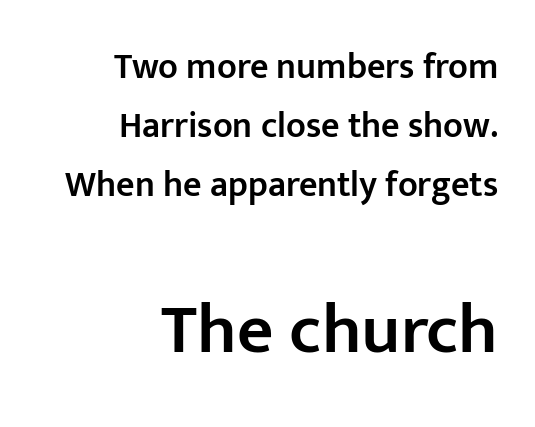
The image shows 71 px semibold sans-serif type, upright; set right-aligned, normal line spacing (1.64x), normal letter spacing, not underlined; the second (bottom) block is 1.97x larger; low stroke contrast and a medium x-height.
